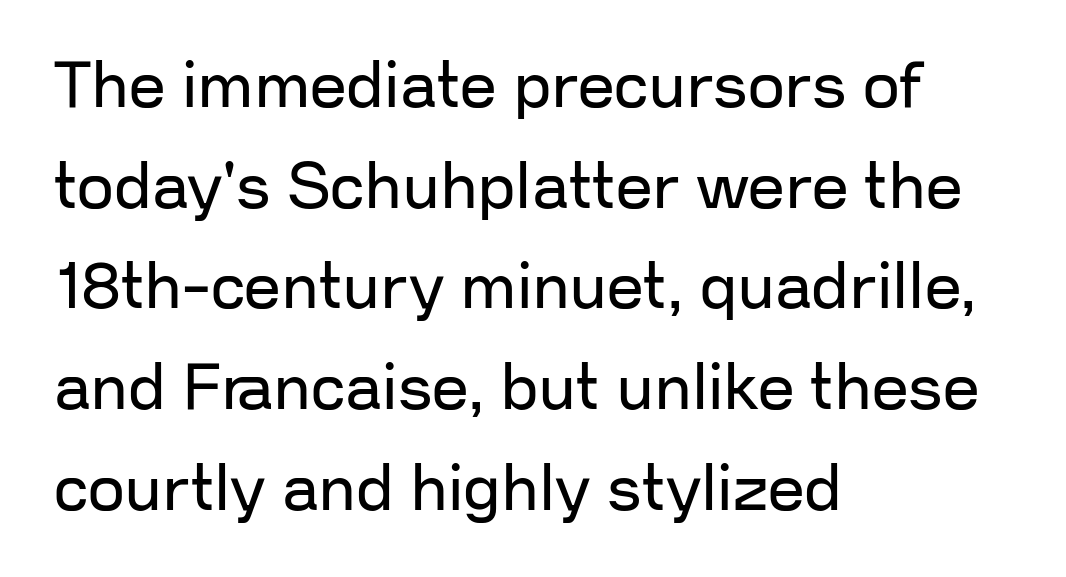
Visually the block forms a straight wall on the left and a jagged coastline on the right. Does the leading feel generous? No, just average. Character widths vary here, with narrow letters taking less room than wide ones. Letters rest on an invisible, unmarked baseline. These glyphs show unthickened strokes, regular width or finer.
